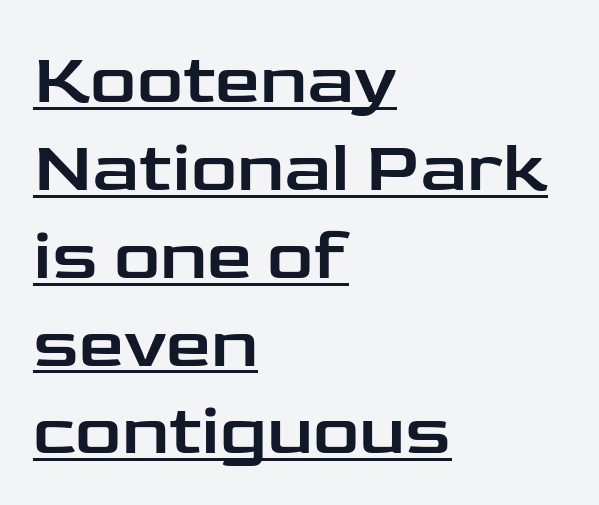
{"serif": "no", "italic": "no", "width": "wide", "stroke_contrast": "low", "x_height": "medium", "monospaced": "no", "underline": "yes", "align": "left", "line_spacing_ratio": 1.22, "letter_spacing": "normal", "letter_spacing_em": 0.0, "glyph_px": 72}
